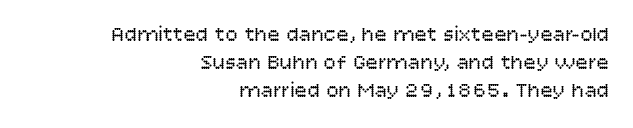
Q: Is the text bold? A: No.
Q: Is the text italic (slanted)? A: No, it is upright.
Q: Is the text underlined? A: No.
Q: How is the paragraph aligned? A: Right-aligned.
Q: Is the spacing between letters normal or unusually wide? A: Normal.
Q: Is the spacing between lines tight, normal or loose? A: Normal.
